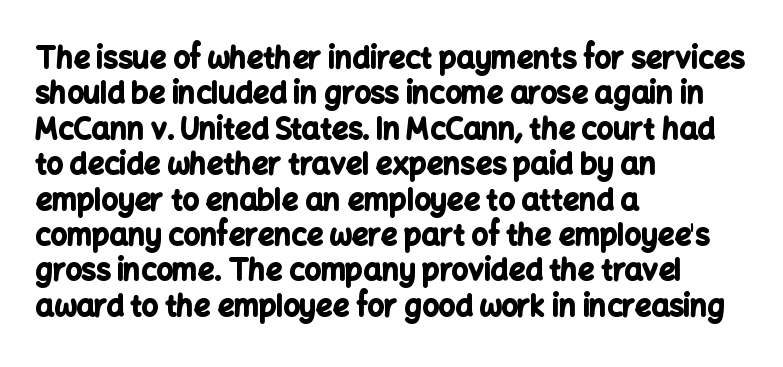
{"serif": "no", "italic": "no", "bold": "yes", "weight": "bold", "width": "normal", "stroke_contrast": "low", "x_height": "medium", "monospaced": "no", "underline": "no", "align": "left", "line_spacing_ratio": 1.22, "letter_spacing": "normal", "letter_spacing_em": 0.0, "glyph_px": 29}
